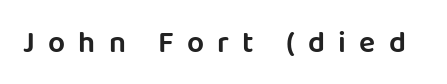
Proportional: the letters do not fall into vertical columns. Bare-footed words on every line. Someone cranked the tracking dial way up on this one. Serif or sans? Sans — the stroke terminals are bare. Every stem runs plumb, perpendicular to the baseline.
